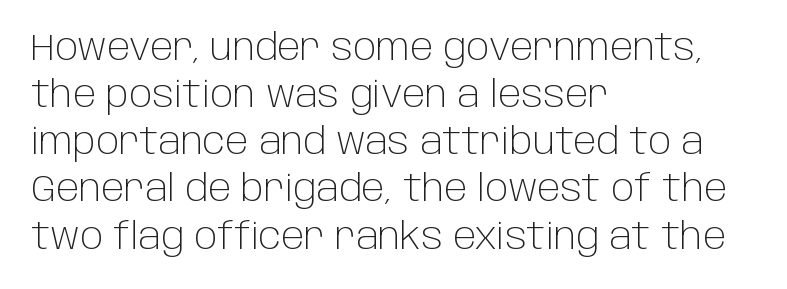
{"serif": "no", "italic": "no", "bold": "no", "weight": "light", "width": "normal", "stroke_contrast": "low", "x_height": "large", "monospaced": "no", "underline": "no", "align": "left", "line_spacing": "normal", "line_spacing_ratio": 1.31, "letter_spacing": "normal", "letter_spacing_em": 0.0, "glyph_px": 36}
